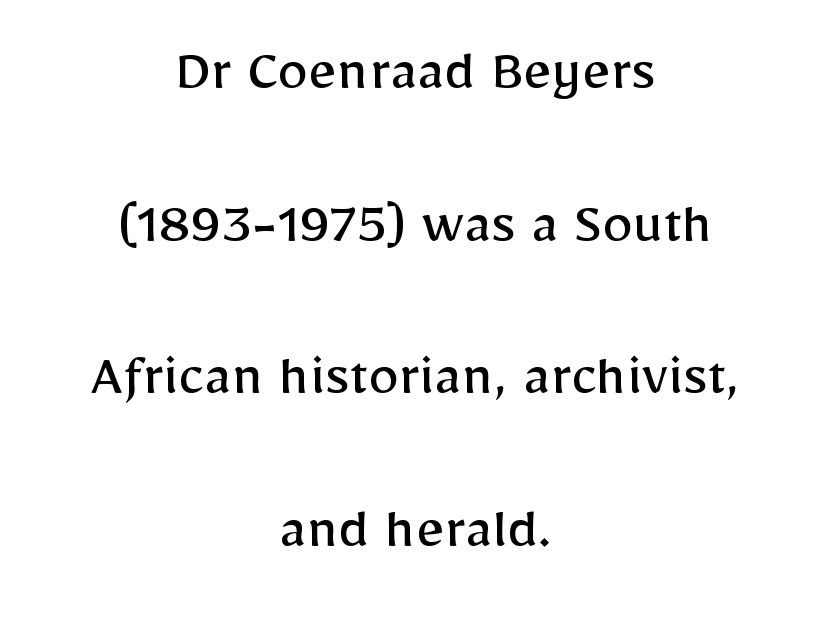
{"serif": "no", "italic": "no", "bold": "no", "weight": "regular", "width": "normal", "stroke_contrast": "low", "x_height": "medium", "monospaced": "no", "underline": "no", "align": "center", "line_spacing": "loose", "line_spacing_ratio": 2.46, "letter_spacing": "normal", "letter_spacing_em": 0.0, "glyph_px": 62}
